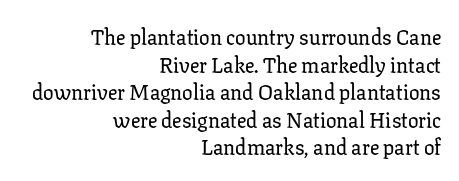
{"italic": "no", "underline": "no", "align": "right", "line_spacing": "normal", "line_spacing_ratio": 1.31, "letter_spacing": "normal", "letter_spacing_em": 0.0, "glyph_px": 21}
